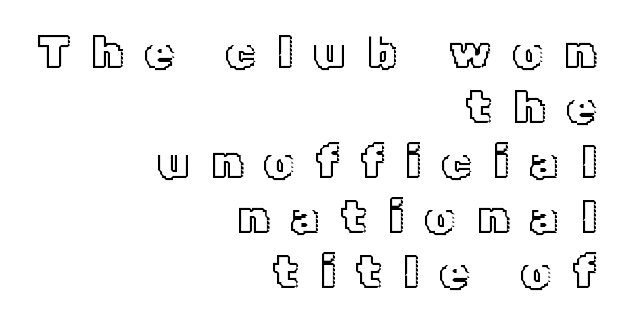
Italic: no, the glyphs are upright roman. Letter spacing: wide. The zone under the glyphs is completely vacant. You could not count columns in this text — the font is proportionally spaced. Short and long lines alike share a common ending point at right.
